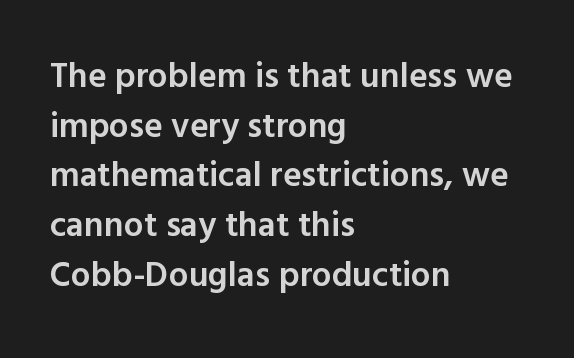
{"serif": "no", "italic": "no", "bold": "semi", "weight": "semibold", "width": "normal", "x_height": "medium", "monospaced": "no", "underline": "no", "align": "left", "line_spacing": "normal", "line_spacing_ratio": 1.42, "letter_spacing": "normal", "letter_spacing_em": 0.0, "glyph_px": 35}
